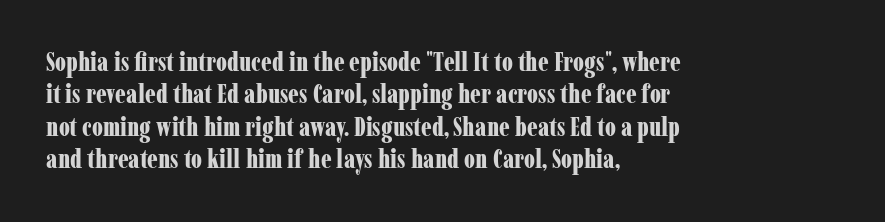
The image shows 26 px bold type, upright; set left-aligned, normal line spacing (1.25x), normal letter spacing, not underlined.
